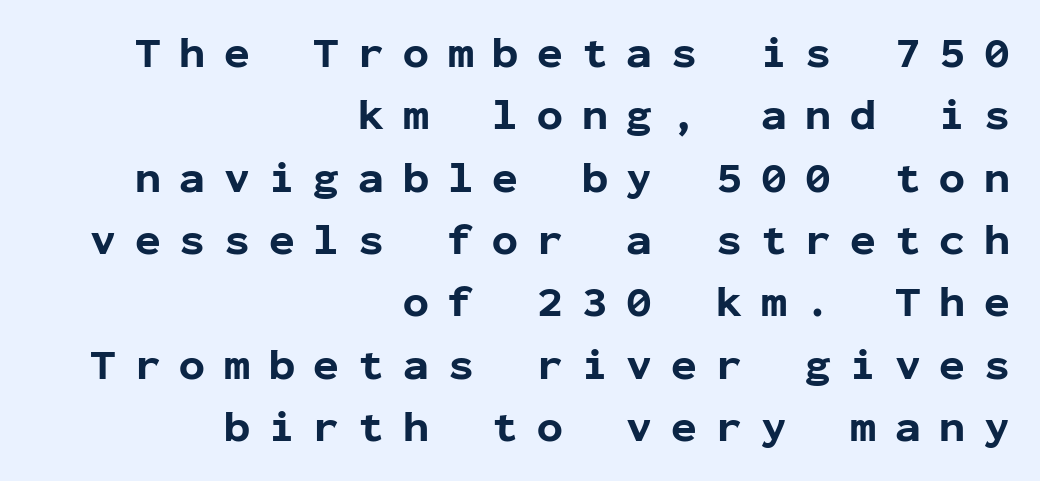
Q: Is the text bold? A: Yes.
Q: Is the text italic (slanted)? A: No, it is upright.
Q: Is the typeface a serif or a sans-serif typeface? A: Sans-serif.
Q: Is the text underlined? A: No.
Q: How is the paragraph aligned? A: Right-aligned.
Q: Is the spacing between letters normal or unusually wide? A: Unusually wide.
Q: Is the spacing between lines tight, normal or loose? A: Normal.
Q: Width (condensed, normal, or wide)? A: Normal.
Q: Stroke contrast? A: Low.
Q: x-height? A: Medium.
Q: Monospaced? A: Yes.
